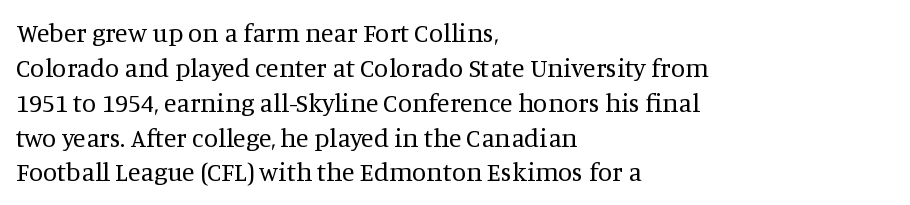
The image shows 26 px text type, upright; set left-aligned, normal line spacing (1.34x), normal letter spacing, not underlined.
